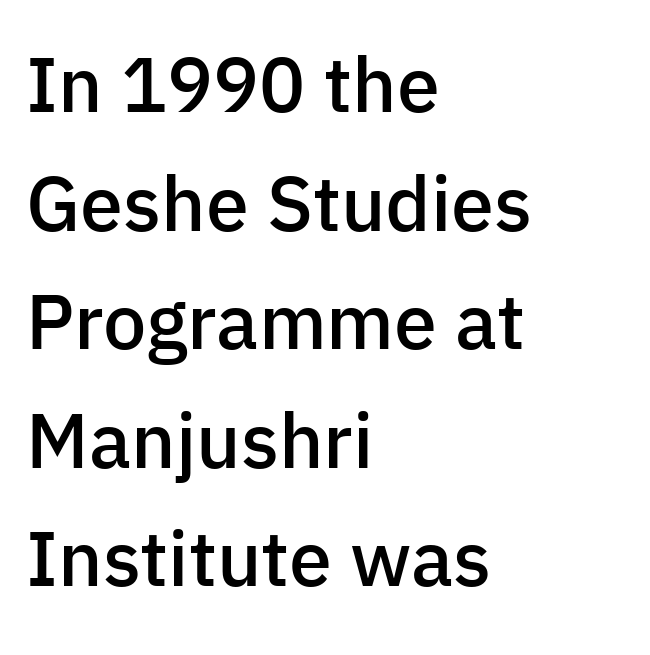
The image shows 77 px semibold sans-serif type, upright; set left-aligned, normal line spacing (1.54x), normal letter spacing, not underlined; low stroke contrast and a medium x-height.
